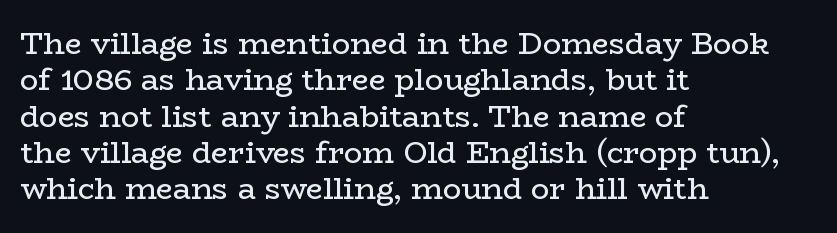
The image shows 30 px regular-weight, wide serif type, upright; set left-aligned, line spacing 1.21x, normal letter spacing, not underlined; low stroke contrast and a medium x-height.
